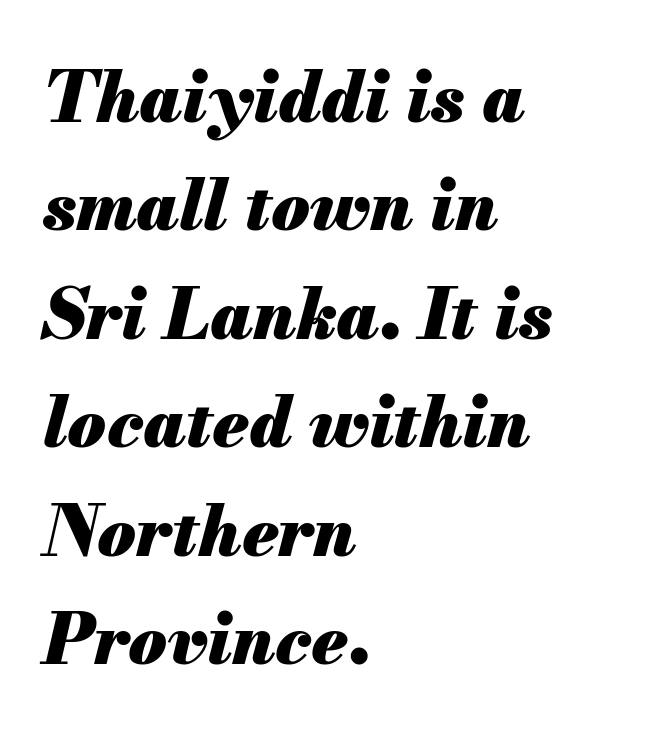
The image shows 70 px heavy type, italic (leaning right); set left-aligned, normal line spacing (1.55x), normal letter spacing, not underlined; medium stroke contrast and a small x-height.
